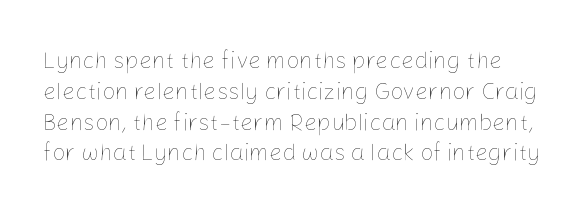
Q: Is the text bold? A: No.
Q: Is the text italic (slanted)? A: No, it is upright.
Q: Is the text underlined? A: No.
Q: Is the spacing between letters normal or unusually wide? A: Normal.
Q: Is the spacing between lines tight, normal or loose? A: Normal.
